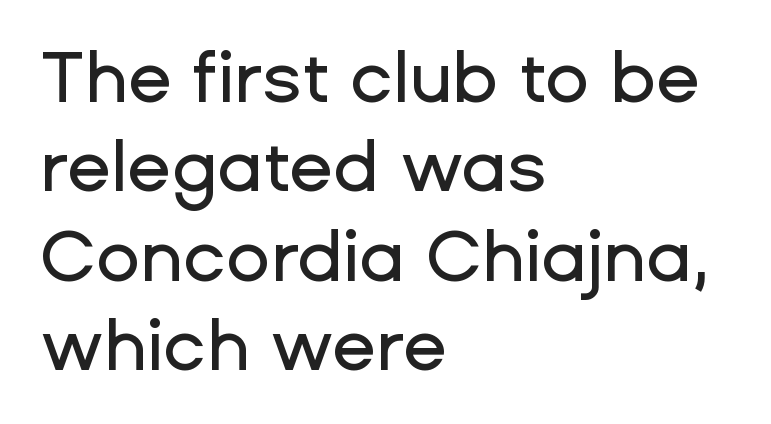
Note the varied advance widths — an 'i' is clearly narrower than an 'm'. Words appear dense and cohesive because spacing is normal. Layout note: lines flush left. Decoration check: the copy has no underline. This rendering employs a face without finishing strokes, i.e., a sans-serif. Style check: upright.
